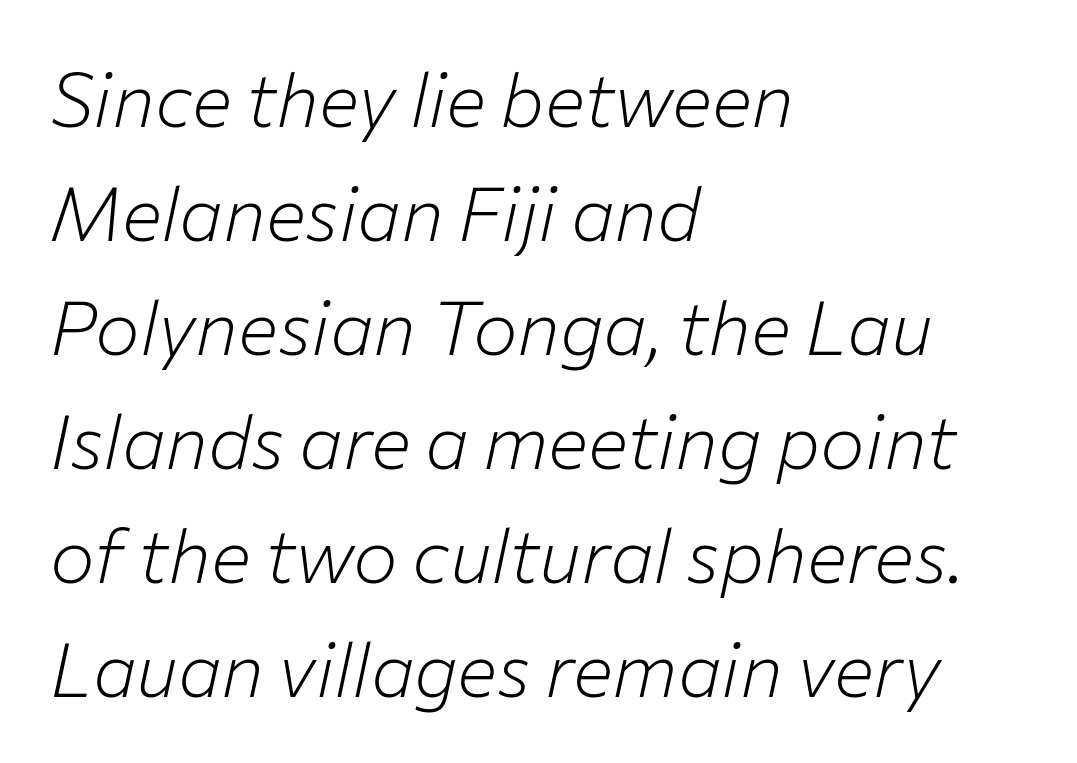
The image shows 75 px light type, italic (leaning right); set left-aligned, normal line spacing (1.52x), normal letter spacing, not underlined; low stroke contrast and a medium x-height.
